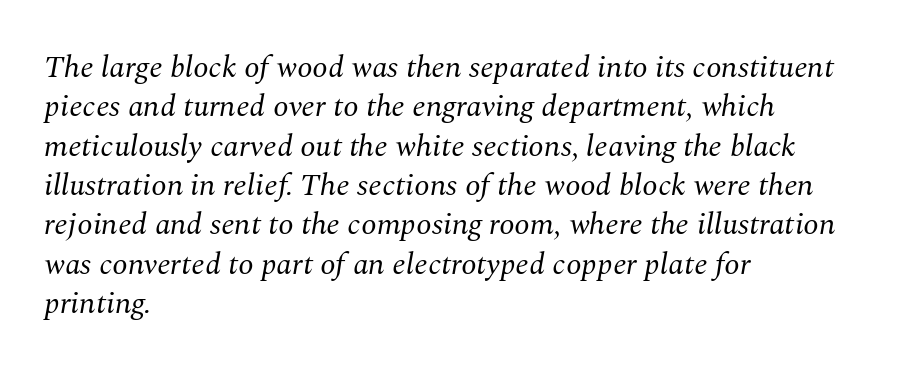
{"serif": "yes", "italic": "yes", "lean": "right", "slant_degrees": 10, "bold": "no", "weight": "regular", "width": "normal", "stroke_contrast": "medium", "x_height": "medium", "monospaced": "no", "underline": "no", "align": "left", "line_spacing": "normal", "line_spacing_ratio": 1.27, "letter_spacing": "normal", "letter_spacing_em": 0.0, "glyph_px": 31}
